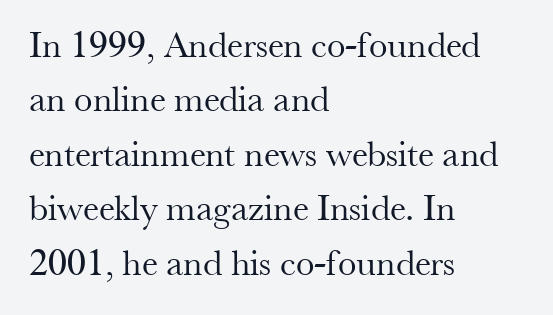
{"serif": "yes", "italic": "no", "bold": "no", "weight": "regular", "width": "normal", "stroke_contrast": "medium", "x_height": "small", "monospaced": "no", "underline": "no", "align": "left", "line_spacing": "normal", "line_spacing_ratio": 1.47, "letter_spacing": "normal", "letter_spacing_em": 0.0, "glyph_px": 37}
